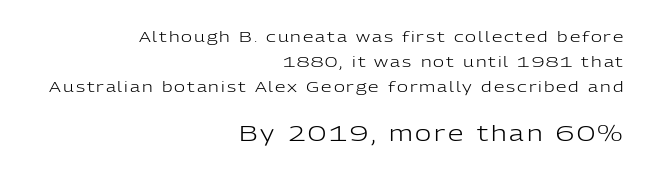
Visually the block forms a straight wall on the right and a jagged coastline on the left. The block sitting lower on the canvas is the one with enlarged characters. Upright lettering throughout. Notice how descenders clear the ascenders below comfortably — that's standard leading.
